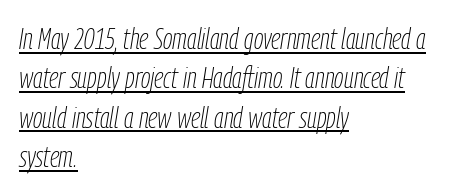
{"italic": "yes", "lean": "right", "slant_degrees": 9, "bold": "no", "weight": "thin", "width": "condensed", "stroke_contrast": "low", "x_height": "medium", "monospaced": "no", "underline": "yes", "align": "left", "line_spacing": "normal", "line_spacing_ratio": 1.31, "letter_spacing": "normal", "letter_spacing_em": 0.0, "glyph_px": 30}
